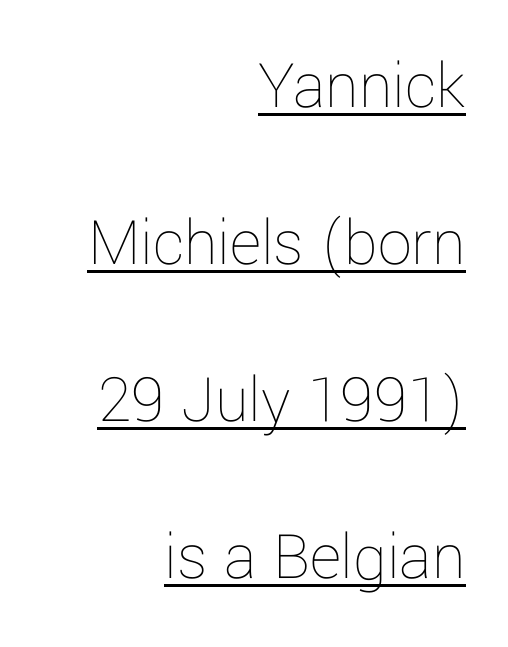
Q: Is the text bold? A: No.
Q: Is the text italic (slanted)? A: No, it is upright.
Q: Is the text underlined? A: Yes.
Q: How is the paragraph aligned? A: Right-aligned.
Q: Is the spacing between letters normal or unusually wide? A: Normal.
Q: Is the spacing between lines tight, normal or loose? A: Loose.
Q: Width (condensed, normal, or wide)? A: Normal.
Q: Stroke contrast? A: Low.
Q: x-height? A: Medium.
Q: Monospaced? A: No.
